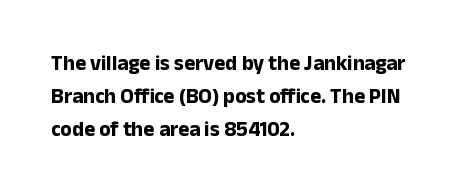
{"italic": "no", "bold": "yes", "underline": "no", "align": "left", "line_spacing": "normal", "line_spacing_ratio": 1.56, "letter_spacing": "normal", "letter_spacing_em": 0.0, "glyph_px": 21}
